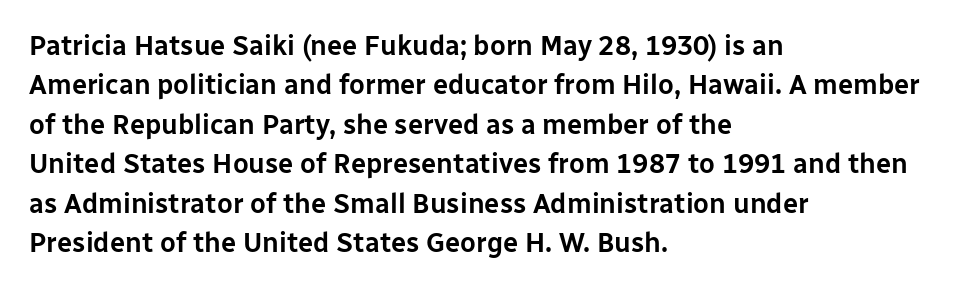
{"italic": "no", "underline": "no", "align": "left", "line_spacing": "normal", "line_spacing_ratio": 1.46, "letter_spacing": "normal", "letter_spacing_em": 0.0, "glyph_px": 27}
